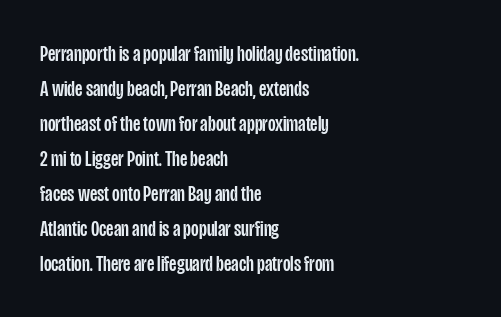
The vertical gap from one line to the next is medium. In terms of posture, this sample is upright. The ragged edge is on the right, which tells us the setting is flush left. Look at the tracking — it's just the regular setting, nothing added. Only glyphs here, with clear space below each row.
